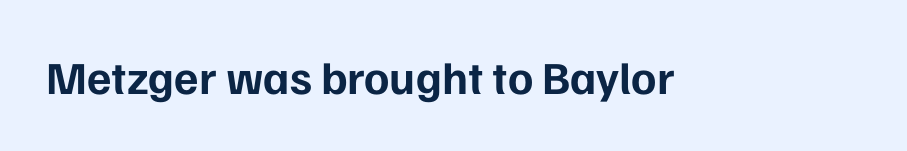
{"serif": "no", "italic": "no", "bold": "yes", "weight": "bold", "width": "normal", "stroke_contrast": "low", "x_height": "medium", "monospaced": "no", "underline": "no", "letter_spacing": "normal", "letter_spacing_em": 0.0, "glyph_px": 46}
